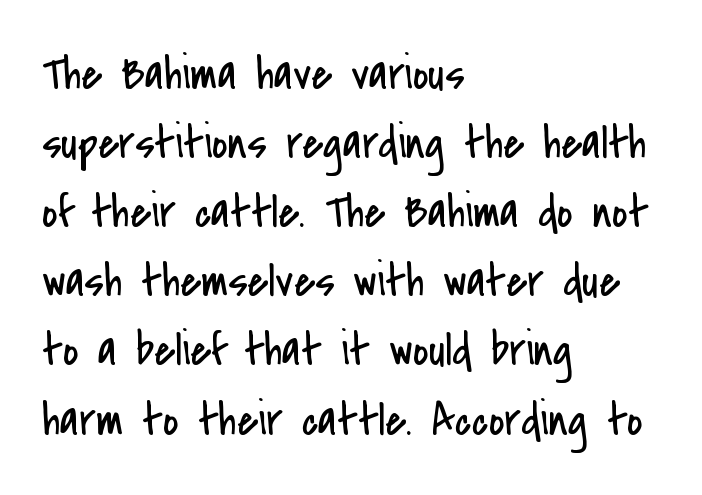
{"serif": "no", "italic": "no", "bold": "no", "weight": "regular", "width": "condensed", "stroke_contrast": "low", "x_height": "small", "monospaced": "no", "underline": "no", "align": "left", "line_spacing": "normal", "line_spacing_ratio": 1.44, "letter_spacing": "normal", "letter_spacing_em": 0.0, "glyph_px": 48}
